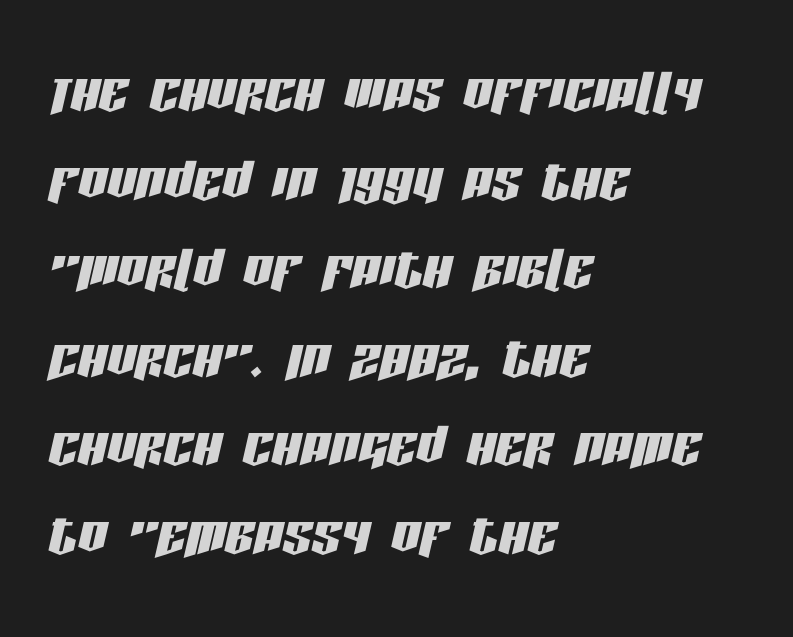
The setting favours the left margin, as ordinary paragraphs usually do. No extra tracking has been applied to these lines. This sample has the flowing, uneven cadence of proportional lettering. Quick note: underline off. Notice how the stems are inclined rather than vertical — that's the hallmark of italics.
